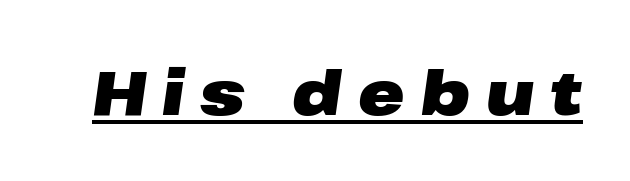
The face used here has a pronounced slope to its letters. These words are printed bold, with thick strokes throughout. The face used here is rendered with a markedly widened letterfit. Notice how a bar underscores the lettering throughout.
